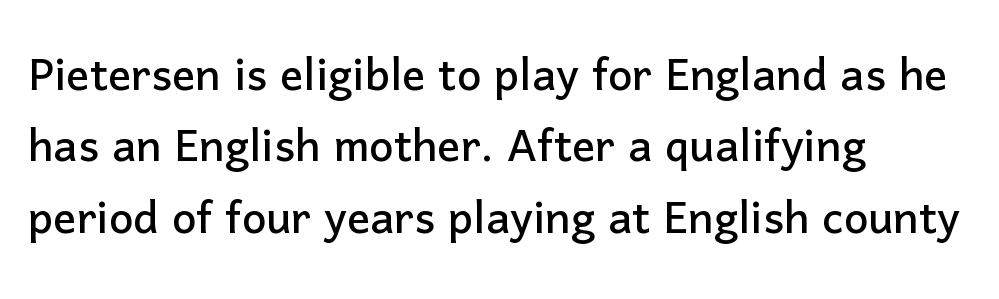
{"serif": "no", "italic": "no", "width": "normal", "stroke_contrast": "low", "x_height": "medium", "monospaced": "no", "underline": "no", "align": "left", "line_spacing_ratio": 1.23, "letter_spacing": "normal", "letter_spacing_em": 0.0, "glyph_px": 58}
